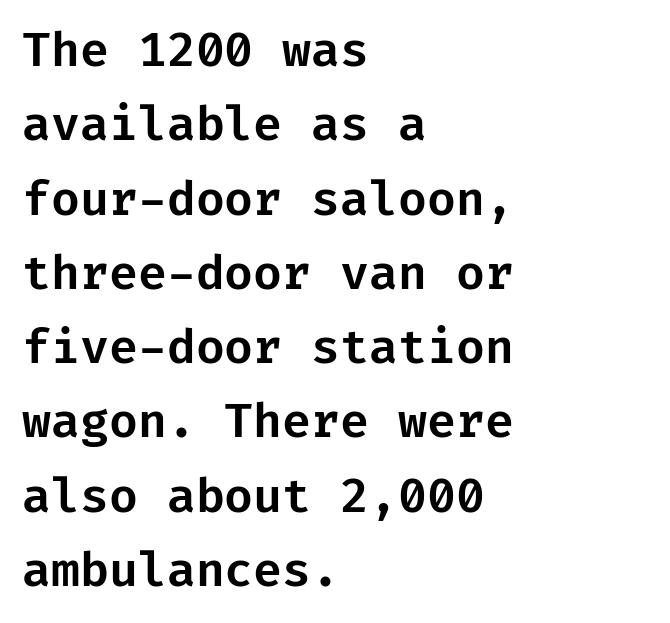
The image shows 47 px sans-serif type, upright; set left-aligned, normal line spacing (1.58x), normal letter spacing, not underlined; low stroke contrast and a medium x-height.
